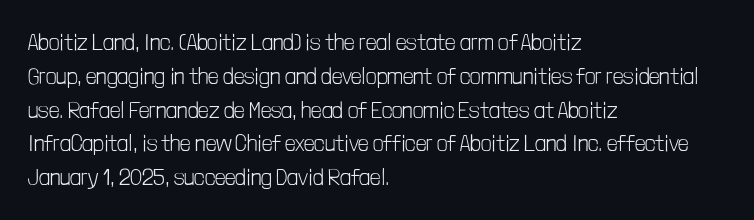
Just letters on the line, the space beneath them empty. Evenly set lines give the paragraph a standard silhouette. Heft: none added — not bold. Notice how the passage keeps a crisp vertical edge on the left only. No extra tracking has been applied to these lines. A roman cut, with each character standing at attention.
